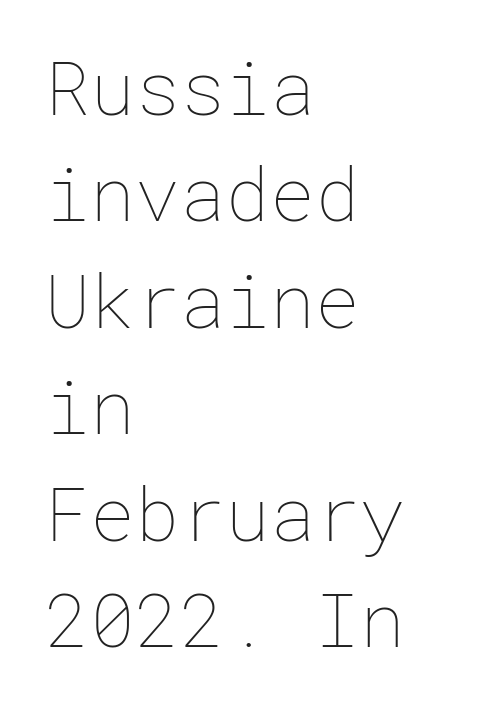
{"italic": "no", "bold": "no", "weight": "thin", "width": "normal", "stroke_contrast": "low", "x_height": "medium", "underline": "no", "align": "left", "line_spacing": "normal", "line_spacing_ratio": 1.42, "letter_spacing": "normal", "letter_spacing_em": 0.0, "glyph_px": 75}
